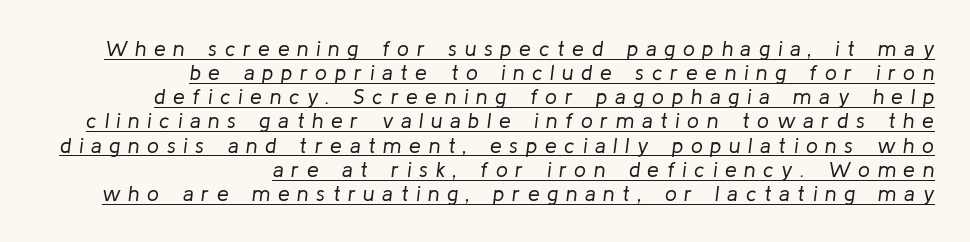
{"italic": "yes", "lean": "right", "slant_degrees": 8, "bold": "no", "underline": "yes", "align": "right", "line_spacing": "tight", "line_spacing_ratio": 1.15, "letter_spacing": "wide", "letter_spacing_em": 0.37, "glyph_px": 21}
